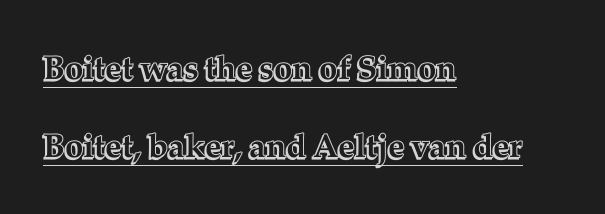
{"italic": "no", "width": "normal", "x_height": "medium", "monospaced": "no", "underline": "yes", "align": "left", "line_spacing": "loose", "line_spacing_ratio": 2.36, "letter_spacing": "normal", "letter_spacing_em": 0.0, "glyph_px": 33}
